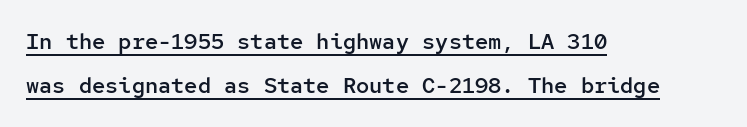
{"italic": "no", "bold": "semi", "underline": "yes", "align": "left", "line_spacing": "loose", "line_spacing_ratio": 2.01, "letter_spacing": "normal", "letter_spacing_em": 0.0, "glyph_px": 22}
